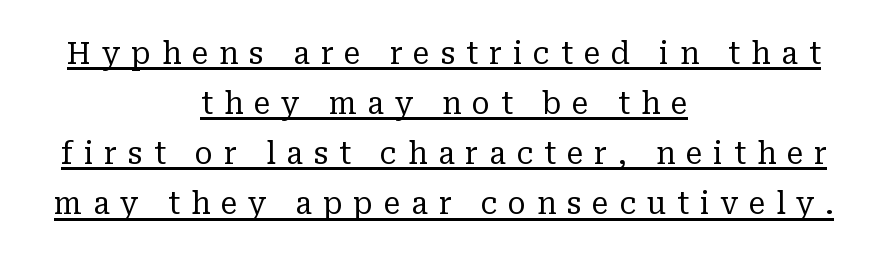
{"serif": "yes", "italic": "no", "bold": "no", "weight": "regular", "width": "normal", "stroke_contrast": "low", "x_height": "medium", "monospaced": "no", "underline": "yes", "align": "center", "line_spacing": "normal", "line_spacing_ratio": 1.67, "letter_spacing": "wide", "letter_spacing_em": 0.36, "glyph_px": 30}
